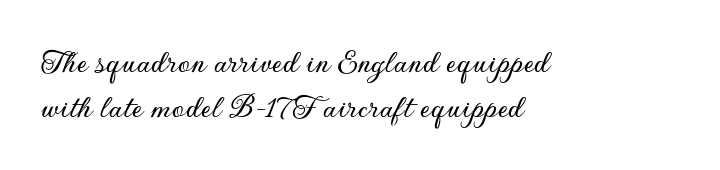
{"serif": "no", "width": "normal", "stroke_contrast": "low", "x_height": "small", "monospaced": "no", "underline": "no", "align": "left", "line_spacing": "normal", "line_spacing_ratio": 1.28, "letter_spacing": "normal", "letter_spacing_em": 0.0, "glyph_px": 35}
